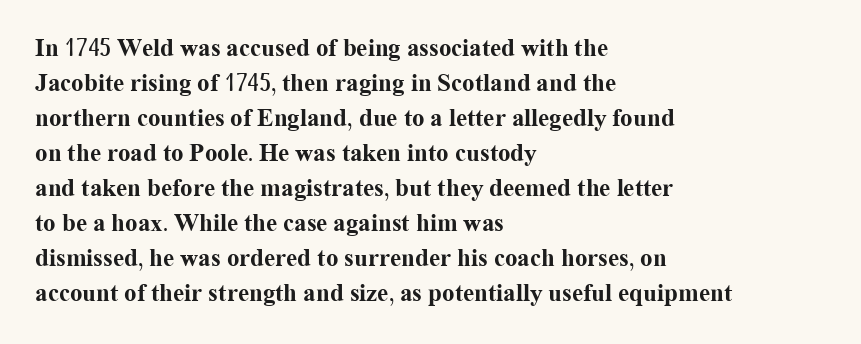
The image shows 25 px bold type, upright; set left-aligned, normal line spacing (1.4x), normal letter spacing, not underlined.
